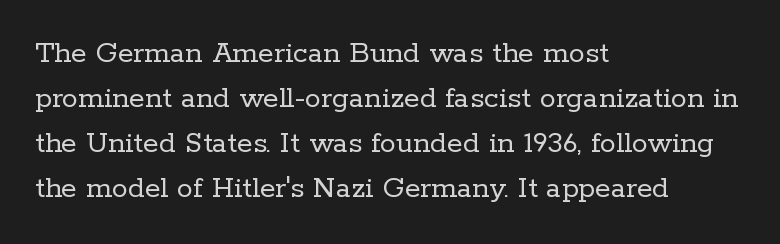
{"serif": "yes", "italic": "no", "bold": "no", "weight": "regular", "width": "normal", "stroke_contrast": "low", "x_height": "medium", "monospaced": "no", "underline": "no", "align": "left", "line_spacing": "normal", "line_spacing_ratio": 1.41, "letter_spacing": "normal", "letter_spacing_em": 0.0, "glyph_px": 32}
